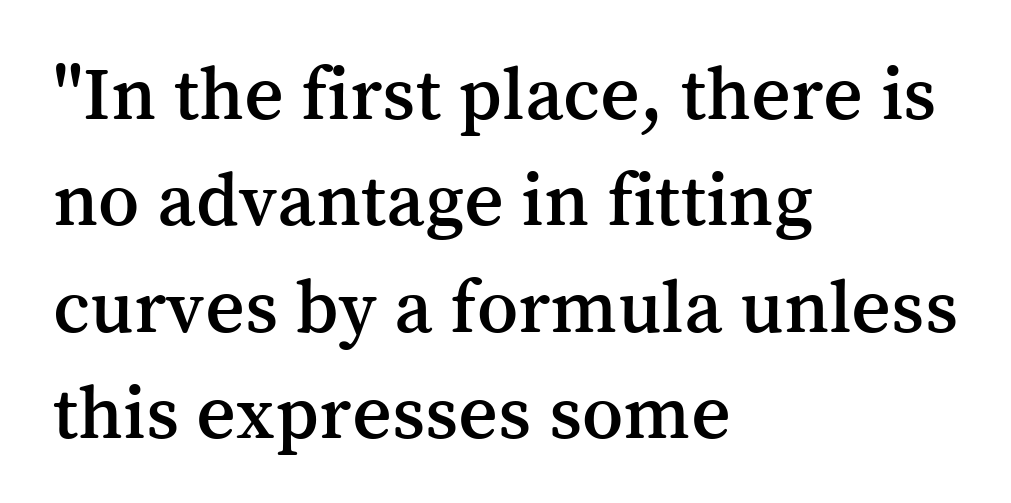
{"serif": "yes", "italic": "no", "width": "normal", "stroke_contrast": "medium", "x_height": "medium", "monospaced": "no", "underline": "no", "align": "left", "line_spacing": "normal", "line_spacing_ratio": 1.38, "letter_spacing": "normal", "letter_spacing_em": 0.0, "glyph_px": 77}
